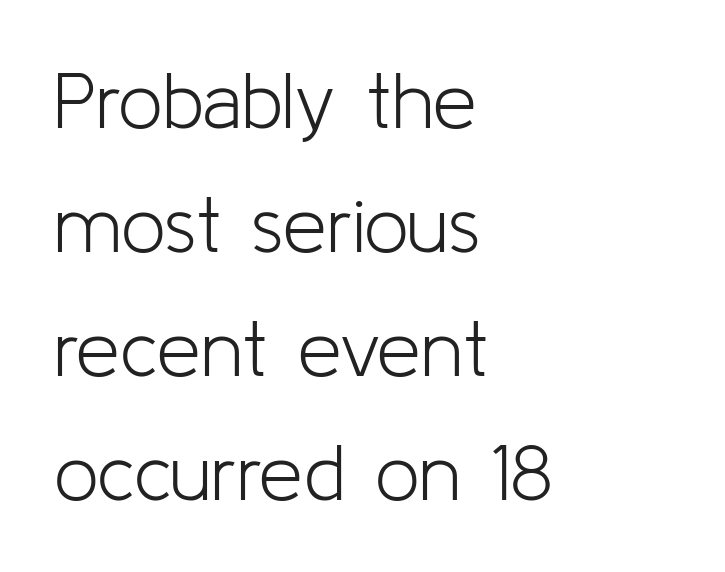
{"serif": "no", "italic": "no", "bold": "no", "weight": "light", "width": "normal", "stroke_contrast": "low", "x_height": "medium", "monospaced": "no", "underline": "no", "align": "left", "line_spacing": "normal", "line_spacing_ratio": 1.57, "letter_spacing": "normal", "letter_spacing_em": 0.0, "glyph_px": 79}
